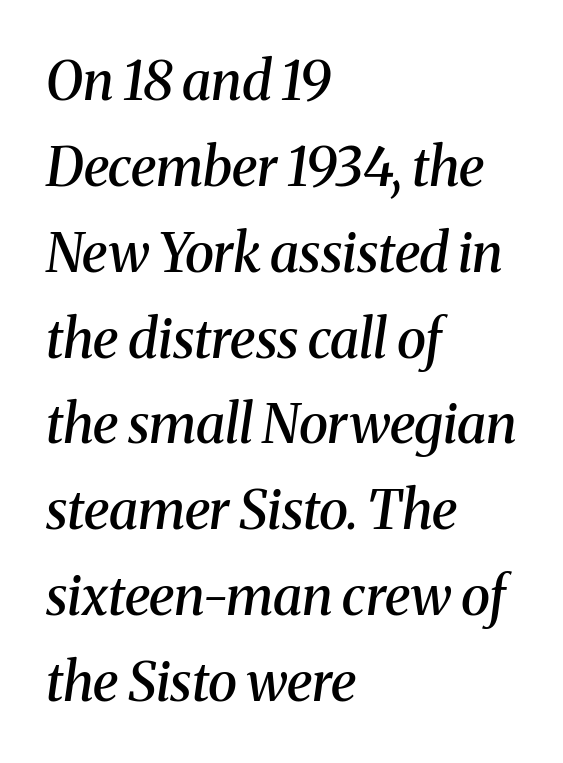
Slant detected: the letters are inclined. Letters rest on an invisible, unmarked baseline. Layout note: lines flush left. The glyphs have the mass of a demibold cut, below bold. Words appear dense and cohesive because spacing is normal.
